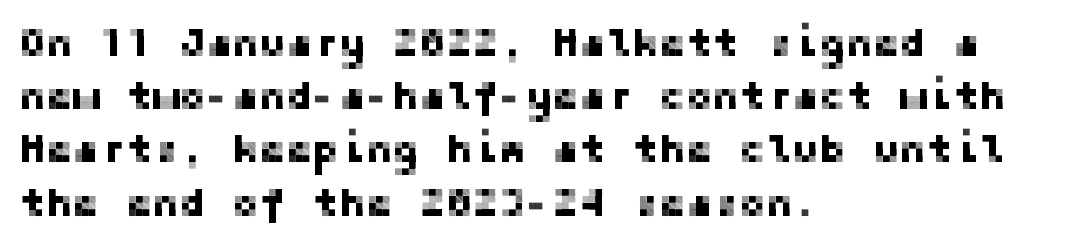
Underline: absent. Font category for this specimen: sans-serif. Quick note: interline space is typical. Compared with a centered layout, this one pins lines to the left instead.
